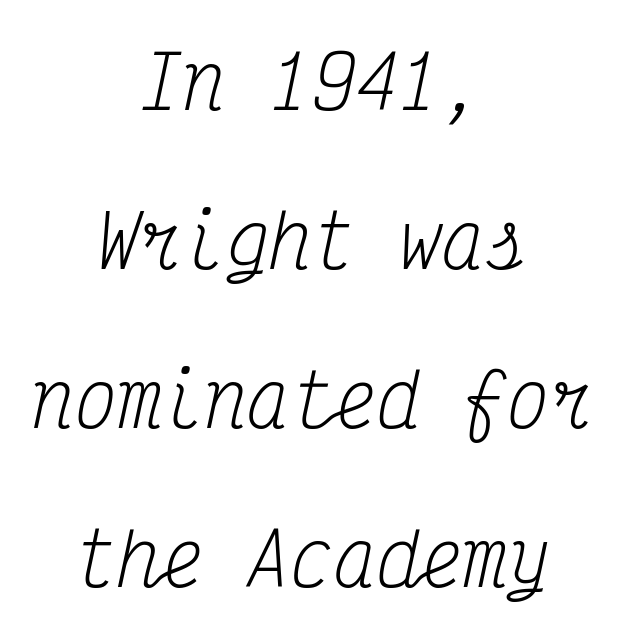
Q: Is the text bold? A: No.
Q: Is the text italic (slanted)? A: Yes, it leans right by about 12 degrees.
Q: Is the typeface a serif or a sans-serif typeface? A: Serif.
Q: Is the text underlined? A: No.
Q: How is the paragraph aligned? A: Centered.
Q: Is the spacing between letters normal or unusually wide? A: Normal.
Q: Is the spacing between lines tight, normal or loose? A: Loose.
Q: Width (condensed, normal, or wide)? A: Condensed.
Q: Stroke contrast? A: Medium.
Q: x-height? A: Medium.
Q: Monospaced? A: Yes.
